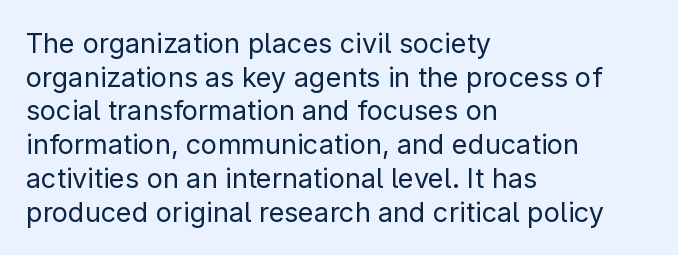
The image shows 27 px text type, upright; set left-aligned, normal line spacing (1.25x), normal letter spacing, not underlined.
